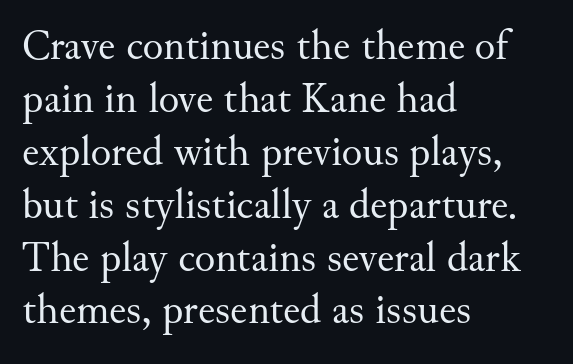
{"serif": "yes", "italic": "no", "bold": "no", "weight": "regular", "width": "normal", "stroke_contrast": "medium", "x_height": "small", "monospaced": "no", "underline": "no", "align": "left", "line_spacing_ratio": 1.23, "letter_spacing": "normal", "letter_spacing_em": 0.0, "glyph_px": 43}
